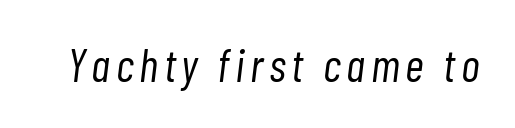
{"italic": "yes", "lean": "right", "slant_degrees": 7, "bold": "no", "weight": "light", "width": "condensed", "stroke_contrast": "low", "x_height": "medium", "monospaced": "no", "underline": "no", "glyph_px": 46}
